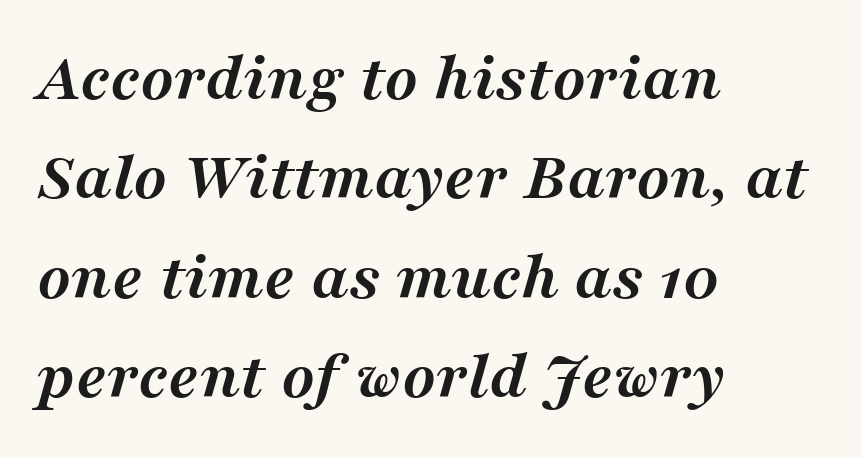
Q: Is the text bold? A: Yes.
Q: Is the text italic (slanted)? A: Yes, it leans right by about 16 degrees.
Q: Is the typeface a serif or a sans-serif typeface? A: Serif.
Q: Is the text underlined? A: No.
Q: How is the paragraph aligned? A: Left-aligned.
Q: Is the spacing between letters normal or unusually wide? A: Normal.
Q: Is the spacing between lines tight, normal or loose? A: Normal.
Q: Width (condensed, normal, or wide)? A: Normal.
Q: Stroke contrast? A: Medium.
Q: x-height? A: Medium.
Q: Monospaced? A: No.
